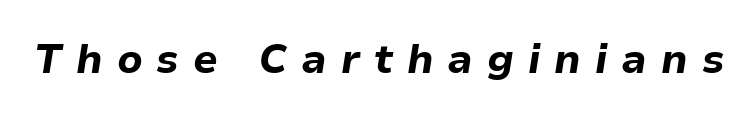
Q: Is the text bold? A: Yes.
Q: Is the text italic (slanted)? A: Yes, it leans right by about 9 degrees.
Q: Is the text underlined? A: No.
Q: Is the spacing between letters normal or unusually wide? A: Unusually wide.
Q: Width (condensed, normal, or wide)? A: Normal.
Q: Stroke contrast? A: Low.
Q: x-height? A: Medium.
Q: Monospaced? A: No.
